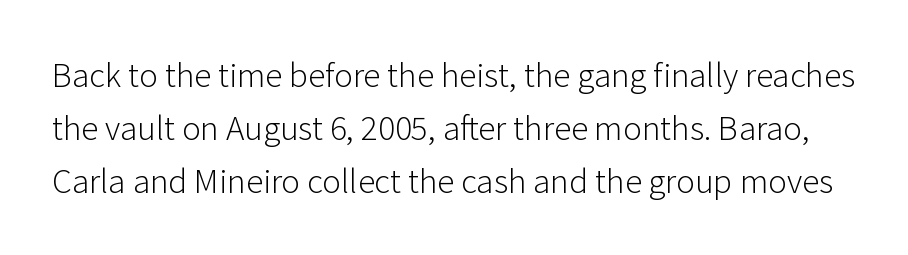
Q: Is the text bold? A: No.
Q: Is the text italic (slanted)? A: No, it is upright.
Q: Is the typeface a serif or a sans-serif typeface? A: Sans-serif.
Q: Is the text underlined? A: No.
Q: Is the spacing between letters normal or unusually wide? A: Normal.
Q: Is the spacing between lines tight, normal or loose? A: Normal.
Q: Width (condensed, normal, or wide)? A: Normal.
Q: Stroke contrast? A: Low.
Q: x-height? A: Medium.
Q: Monospaced? A: No.
